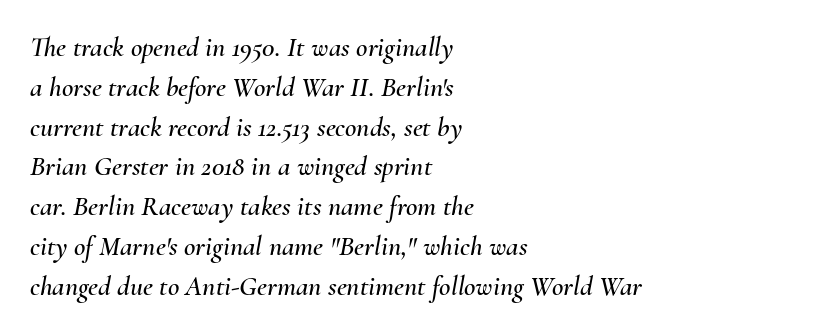
The text carries the slant typical of an italic or oblique font. Vertically, the passage feels balanced, rows spaced as you'd expect. Here the designer chose a conventional face with non-uniform glyph widths. Typeset ragged right — the left edge is the straight one. Anything drawn beneath the words? Only blank space. Inter-character spacing is left at the font's built-in metrics.
